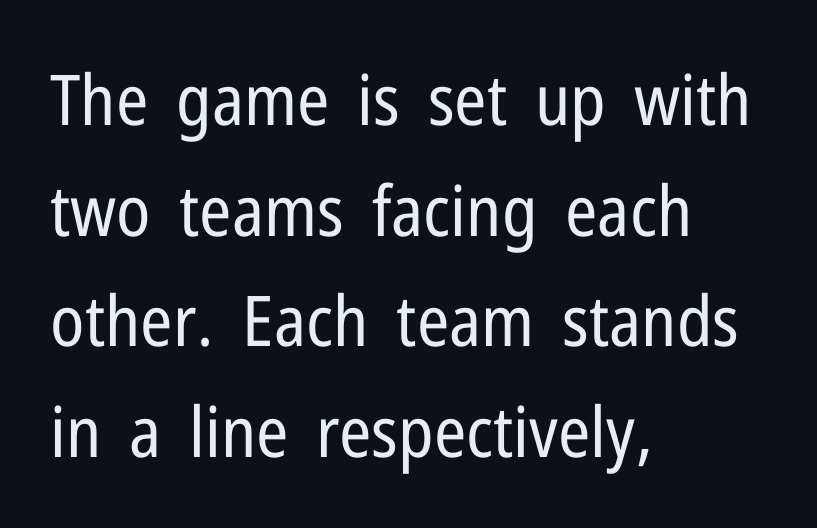
Serif or sans? Sans — the stroke terminals are bare. This rendering leaves character spacing at its baseline value. Letters have the restrained weight of plain body copy at most. Type without underlining. Layout note: lines flush left.
